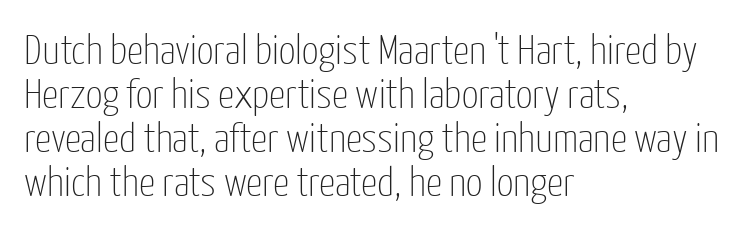
The image shows 41 px thin, condensed sans-serif type, upright; set left-aligned, tight line spacing (1.07x), normal letter spacing, not underlined; low stroke contrast and a medium x-height.
